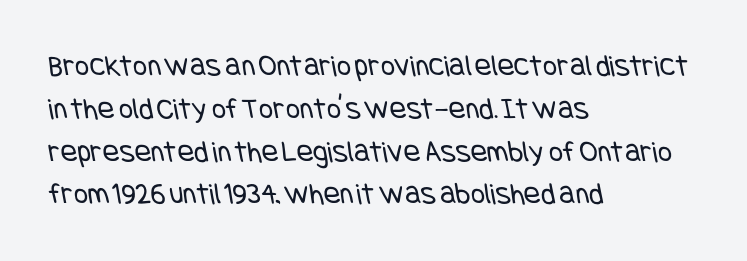
The image shows 31 px regular-weight, condensed sans-serif type; set left-aligned, normal line spacing (1.38x), normal letter spacing, not underlined; low stroke contrast and a large x-height.
